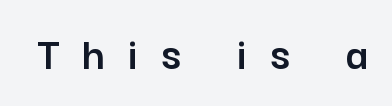
The image shows 48 px sans-serif type, upright; set unusually wide letter spacing (+0.48 em), not underlined; low stroke contrast and a medium x-height.
